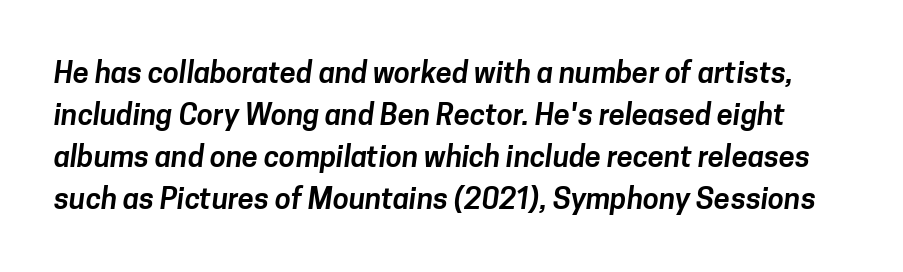
Q: Is the typeface a serif or a sans-serif typeface? A: Sans-serif.
Q: Is the text underlined? A: No.
Q: Is the spacing between letters normal or unusually wide? A: Normal.
Q: Is the spacing between lines tight, normal or loose? A: Normal.
Q: Width (condensed, normal, or wide)? A: Normal.
Q: Stroke contrast? A: Low.
Q: x-height? A: Medium.
Q: Monospaced? A: No.
